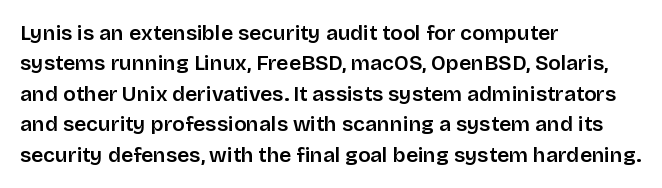
{"italic": "no", "underline": "no", "align": "left", "line_spacing": "normal", "line_spacing_ratio": 1.45, "letter_spacing": "normal", "letter_spacing_em": 0.0, "glyph_px": 21}
